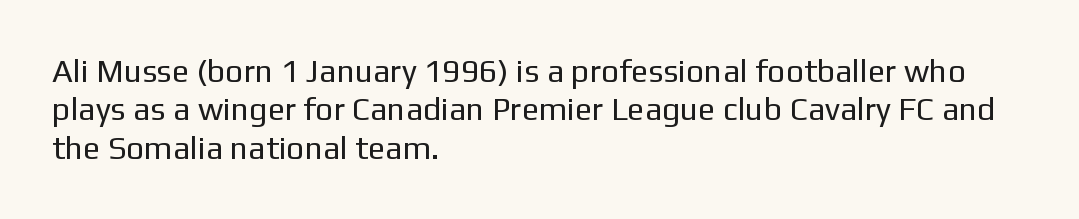
Typeset ragged right — the left edge is the straight one. Spacing verdict: proportional, widths tailored to each character. Bare-footed words on every line. Characters remain perfectly vertical along every line. Stroke mass is kept to a normal reading level or below.
